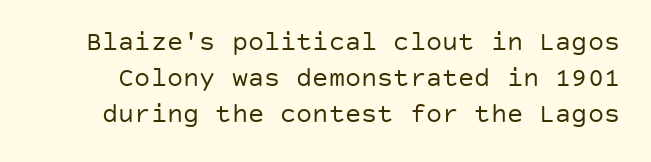
Q: Is the text bold? A: No.
Q: Is the text italic (slanted)? A: No, it is upright.
Q: Is the text underlined? A: No.
Q: Is the spacing between letters normal or unusually wide? A: Normal.
Q: Is the spacing between lines tight, normal or loose? A: Normal.
